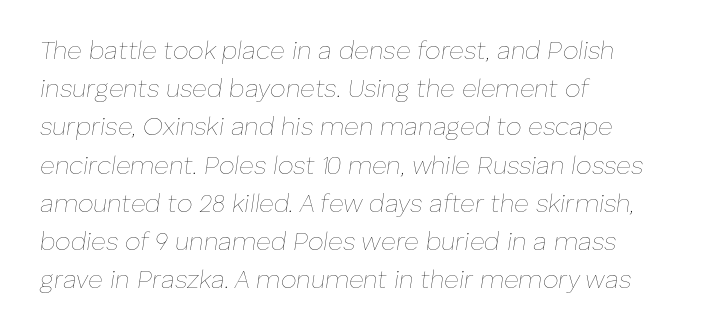
Q: Is the text bold? A: No.
Q: Is the text italic (slanted)? A: Yes, it leans right by about 8 degrees.
Q: Is the text underlined? A: No.
Q: How is the paragraph aligned? A: Left-aligned.
Q: Is the spacing between letters normal or unusually wide? A: Normal.
Q: Is the spacing between lines tight, normal or loose? A: Normal.
